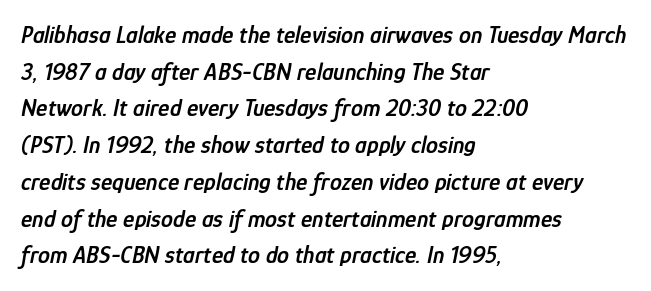
{"italic": "yes", "lean": "right", "slant_degrees": 12, "bold": "semi", "underline": "no", "align": "left", "line_spacing": "normal", "line_spacing_ratio": 1.53, "letter_spacing": "normal", "letter_spacing_em": 0.0, "glyph_px": 24}
